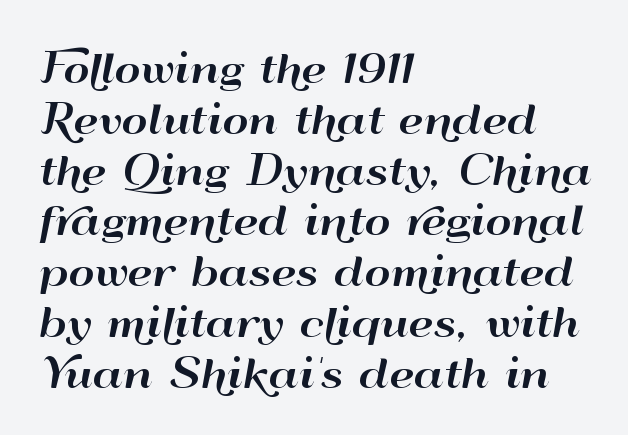
Q: Is the text italic (slanted)? A: Yes.
Q: Is the typeface a serif or a sans-serif typeface? A: Sans-serif.
Q: Is the text underlined? A: No.
Q: How is the paragraph aligned? A: Left-aligned.
Q: Is the spacing between letters normal or unusually wide? A: Normal.
Q: Is the spacing between lines tight, normal or loose? A: Normal.
Q: Width (condensed, normal, or wide)? A: Wide.
Q: Stroke contrast? A: High.
Q: x-height? A: Small.
Q: Monospaced? A: No.
